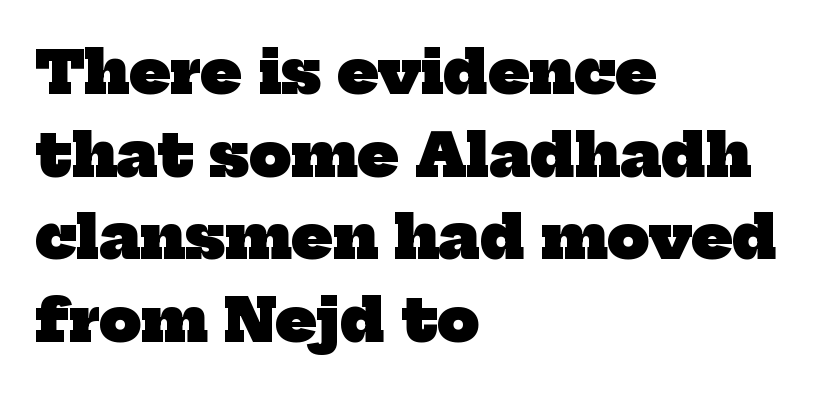
Is the type bold? Yes — the strokes are clearly thick and heavy. These lines sit exactly where default settings would place them. Underline: absent. Varying glyph widths throughout — classic text-font behaviour. This sample is left-justified, so line endings fall wherever the words run out. A typesetter would label this face a serif.
